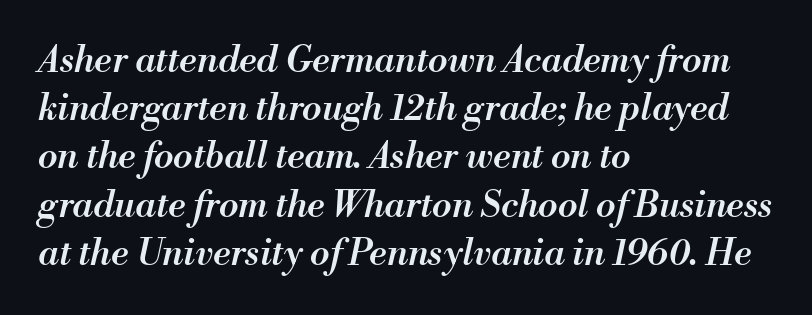
The image shows 36 px semibold type, italic (leaning right); set left-aligned, normal line spacing (1.34x), normal letter spacing, not underlined; medium stroke contrast and a small x-height.
